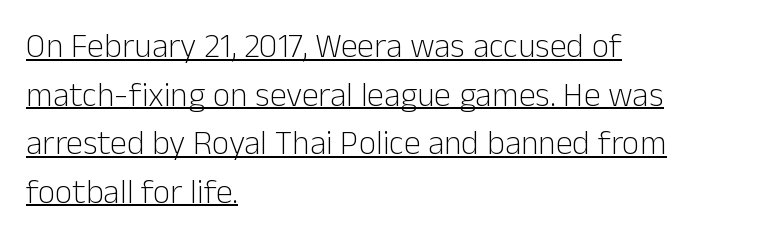
Q: Is the text bold? A: No.
Q: Is the text italic (slanted)? A: No, it is upright.
Q: Is the typeface a serif or a sans-serif typeface? A: Sans-serif.
Q: Is the text underlined? A: Yes.
Q: How is the paragraph aligned? A: Left-aligned.
Q: Is the spacing between letters normal or unusually wide? A: Normal.
Q: Is the spacing between lines tight, normal or loose? A: Normal.
Q: Width (condensed, normal, or wide)? A: Normal.
Q: Stroke contrast? A: Low.
Q: x-height? A: Medium.
Q: Monospaced? A: No.
